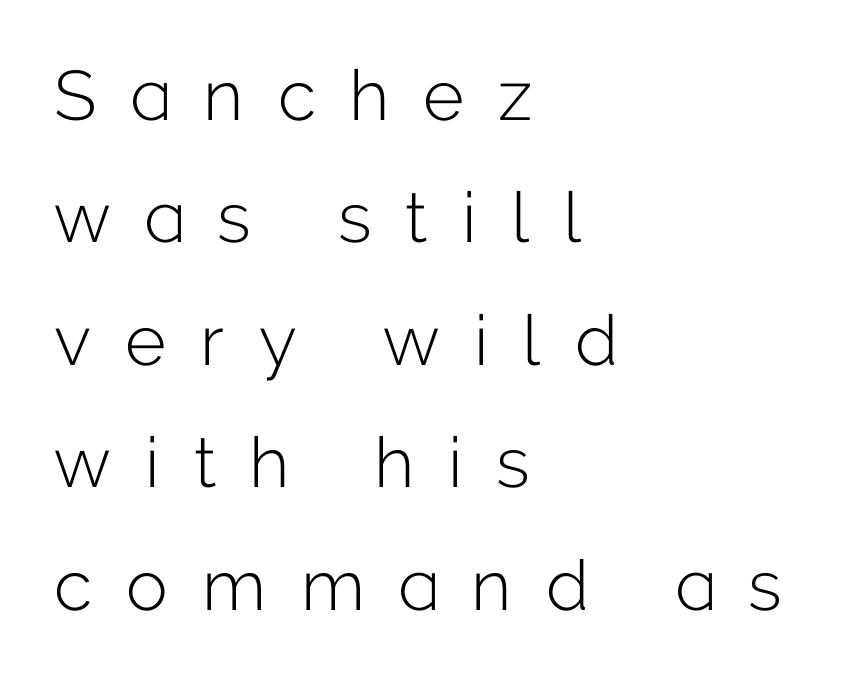
Q: Is the text bold? A: No.
Q: Is the text italic (slanted)? A: No, it is upright.
Q: Is the typeface a serif or a sans-serif typeface? A: Sans-serif.
Q: Is the text underlined? A: No.
Q: How is the paragraph aligned? A: Left-aligned.
Q: Is the spacing between letters normal or unusually wide? A: Unusually wide.
Q: Width (condensed, normal, or wide)? A: Normal.
Q: Stroke contrast? A: Low.
Q: x-height? A: Medium.
Q: Monospaced? A: No.
